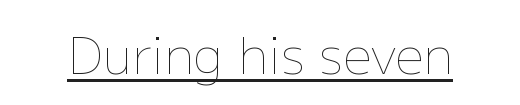
{"italic": "no", "bold": "no", "weight": "thin", "width": "normal", "stroke_contrast": "low", "x_height": "medium", "monospaced": "no", "underline": "yes", "letter_spacing": "normal", "letter_spacing_em": 0.0, "glyph_px": 50}
